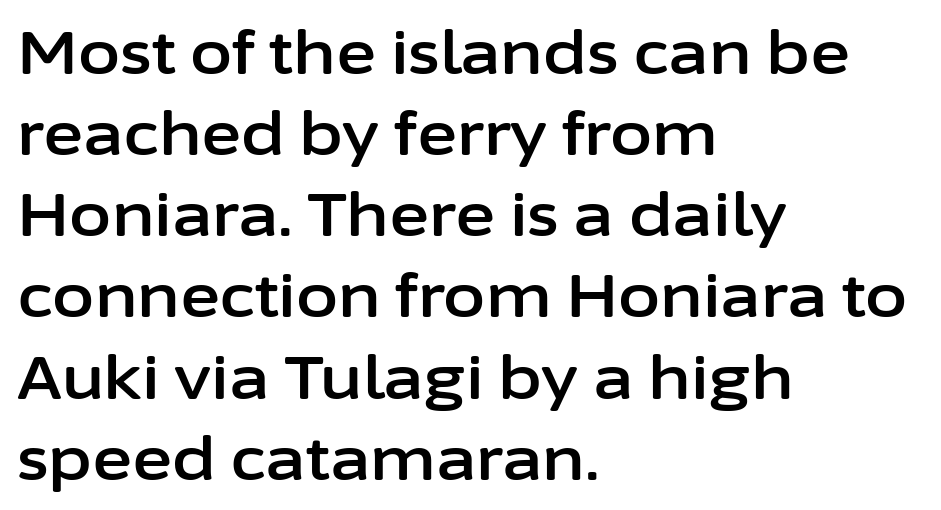
Standard letterfit; no display-style spreading of the glyphs. Nobody drew a line under any word here. The letters carry no serifs — their stems end cleanly without finishing strokes. Notice how descenders clear the ascenders below comfortably — that's standard leading. Posture: upright roman.
